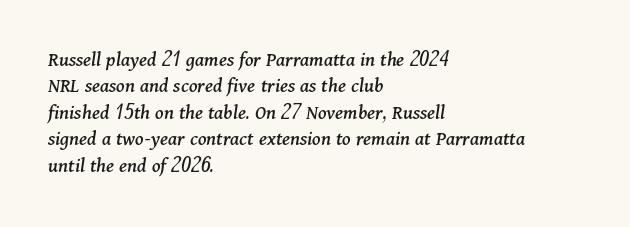
Q: Is the text italic (slanted)? A: Yes, it leans right by about 11 degrees.
Q: Is the text underlined? A: No.
Q: How is the paragraph aligned? A: Left-aligned.
Q: Is the spacing between letters normal or unusually wide? A: Normal.
Q: Is the spacing between lines tight, normal or loose? A: Normal.
